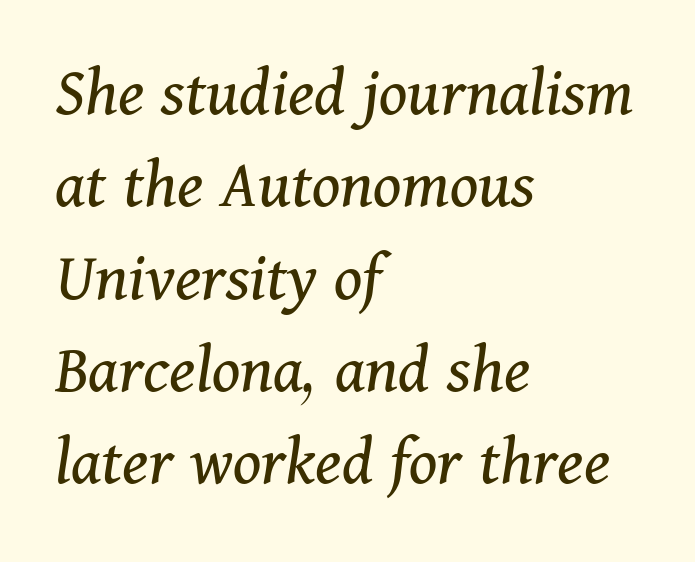
{"serif": "yes", "italic": "yes", "lean": "right", "slant_degrees": 11, "bold": "no", "weight": "regular", "width": "normal", "stroke_contrast": "medium", "x_height": "medium", "monospaced": "no", "underline": "no", "align": "left", "line_spacing": "normal", "line_spacing_ratio": 1.3, "letter_spacing": "normal", "letter_spacing_em": 0.0, "glyph_px": 71}
